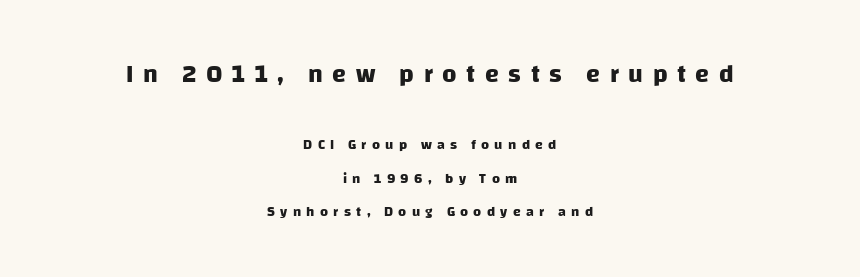
{"bold": "yes", "underline": "no", "align": "center", "line_spacing": "loose", "line_spacing_ratio": 2.4, "letter_spacing": "wide", "letter_spacing_em": 0.38, "larger_block": "first", "size_ratio": 1.79, "glyph_px": 25}
